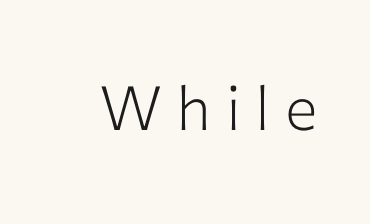
The specimen omits any rule beneath the text block's lines. Varying glyph widths throughout — classic text-font behaviour. This reads as an unemphasized weight, regular at the heaviest. The passage shown has open, widely tracked lettering throughout. The specimen reads as upright at a glance. Stroke terminals: plain, sans-serif.
